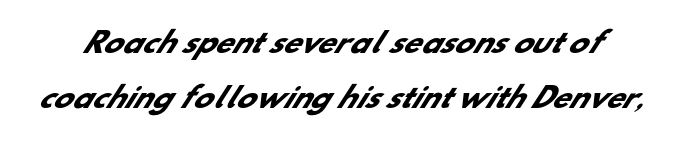
The image shows 28 px heavy sans-serif type; set loose line spacing (1.97x), normal letter spacing, not underlined; low stroke contrast and a small x-height.
